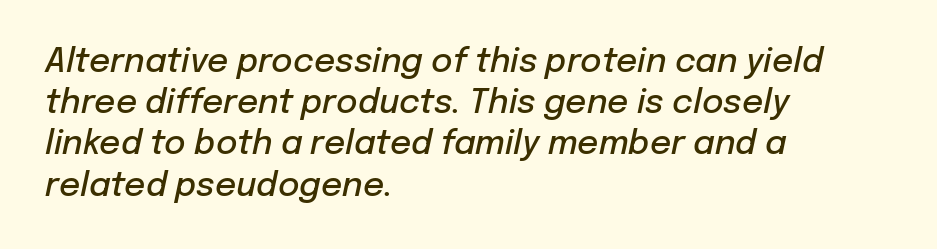
The space directly below the letters is spotless. On the weight axis this lands at semibold, roughly 600. Baseline-to-baseline distance is the conventional proportion of letter height. The face used here is proportionally spaced, like ordinary book or web type.
